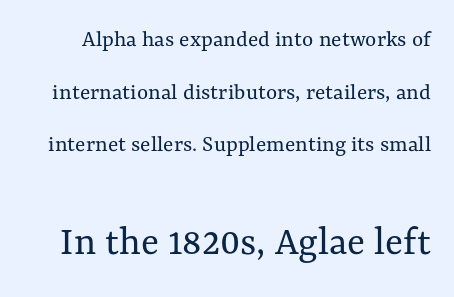
{"italic": "no", "bold": "no", "weight": "regular", "width": "normal", "stroke_contrast": "medium", "x_height": "medium", "monospaced": "no", "underline": "no", "line_spacing": "loose", "line_spacing_ratio": 2.19, "letter_spacing": "normal", "letter_spacing_em": 0.0, "larger_block": "second", "size_ratio": 1.75, "glyph_px": 42}
